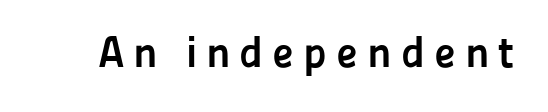
{"serif": "no", "italic": "no", "bold": "yes", "weight": "semibold", "width": "normal", "stroke_contrast": "low", "x_height": "medium", "monospaced": "no", "underline": "no", "letter_spacing": "wide", "letter_spacing_em": 0.2, "glyph_px": 44}
